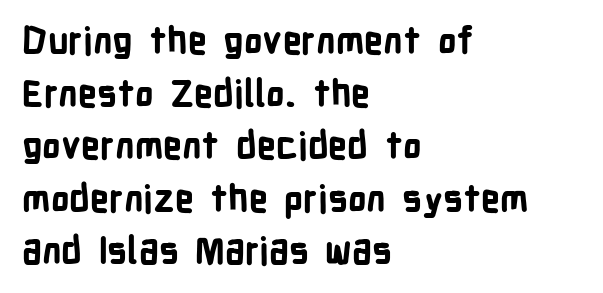
Q: Is the text bold? A: Yes.
Q: Is the text italic (slanted)? A: No, it is upright.
Q: Is the typeface a serif or a sans-serif typeface? A: Sans-serif.
Q: Is the text underlined? A: No.
Q: How is the paragraph aligned? A: Left-aligned.
Q: Is the spacing between letters normal or unusually wide? A: Normal.
Q: Is the spacing between lines tight, normal or loose? A: Normal.
Q: Width (condensed, normal, or wide)? A: Condensed.
Q: Stroke contrast? A: Low.
Q: x-height? A: Medium.
Q: Monospaced? A: No.
